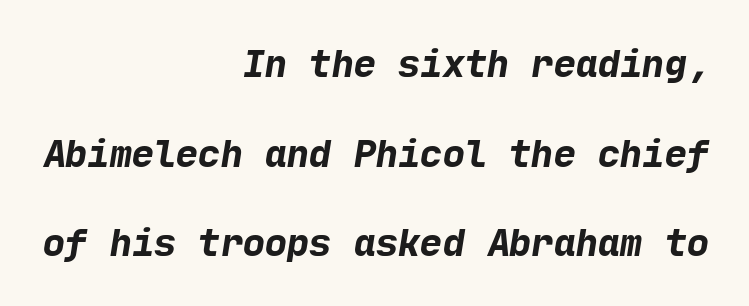
The paragraph shown leans on its right margin. The zone under the glyphs is completely vacant. A full-strength bold gives these letters their thick strokes. Honestly, the letter spacing is just normal — you wouldn't notice it.
